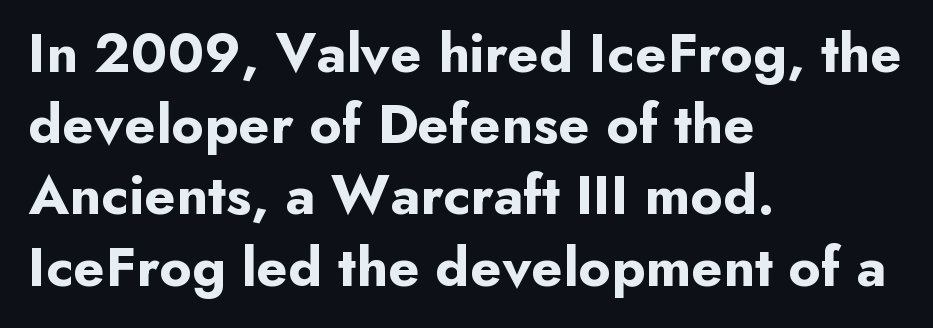
The image shows 57 px bold sans-serif type, upright; set left-aligned, normal line spacing (1.25x), normal letter spacing, not underlined; low stroke contrast and a small x-height.
